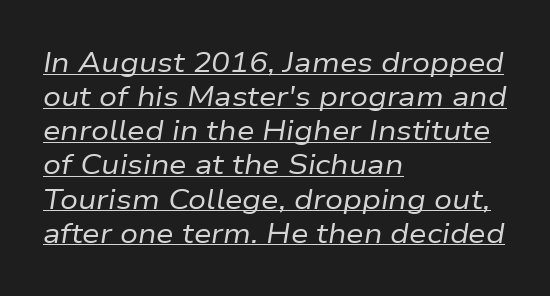
Q: Is the text bold? A: No.
Q: Is the text italic (slanted)? A: Yes, it leans right by about 9 degrees.
Q: Is the text underlined? A: Yes.
Q: How is the paragraph aligned? A: Left-aligned.
Q: Is the spacing between letters normal or unusually wide? A: Normal.
Q: Width (condensed, normal, or wide)? A: Normal.
Q: Stroke contrast? A: Low.
Q: x-height? A: Medium.
Q: Monospaced? A: No.
